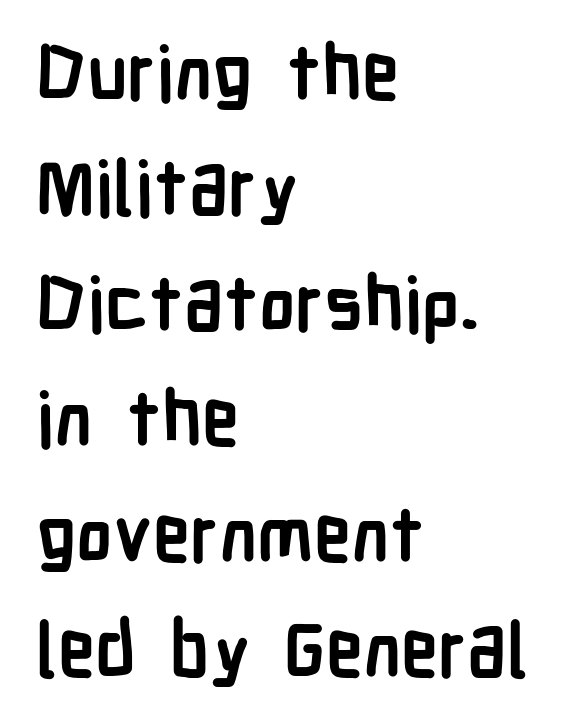
{"serif": "no", "italic": "no", "bold": "yes", "weight": "semibold", "width": "condensed", "stroke_contrast": "low", "x_height": "medium", "monospaced": "no", "underline": "no", "align": "left", "line_spacing": "normal", "line_spacing_ratio": 1.54, "letter_spacing": "normal", "letter_spacing_em": 0.0, "glyph_px": 75}
